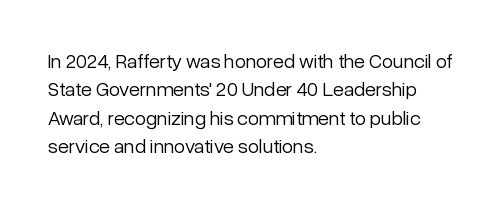
Q: Is the text bold? A: No.
Q: Is the text italic (slanted)? A: No, it is upright.
Q: Is the text underlined? A: No.
Q: How is the paragraph aligned? A: Left-aligned.
Q: Is the spacing between letters normal or unusually wide? A: Normal.
Q: Is the spacing between lines tight, normal or loose? A: Normal.
